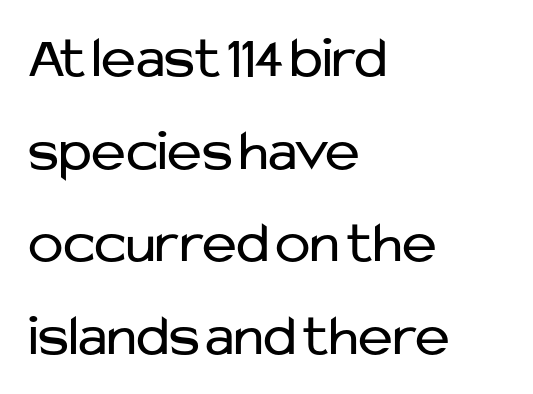
{"serif": "no", "italic": "no", "bold": "no", "weight": "regular", "width": "normal", "stroke_contrast": "low", "x_height": "medium", "monospaced": "no", "underline": "no", "align": "left", "line_spacing": "normal", "line_spacing_ratio": 1.57, "letter_spacing": "normal", "letter_spacing_em": 0.0, "glyph_px": 59}
